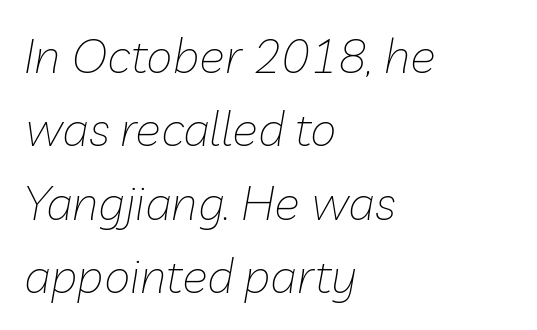
{"italic": "yes", "lean": "right", "slant_degrees": 10, "bold": "no", "weight": "thin", "width": "normal", "stroke_contrast": "low", "x_height": "medium", "monospaced": "no", "underline": "no", "align": "left", "line_spacing": "normal", "line_spacing_ratio": 1.53, "letter_spacing": "normal", "letter_spacing_em": 0.0, "glyph_px": 48}
